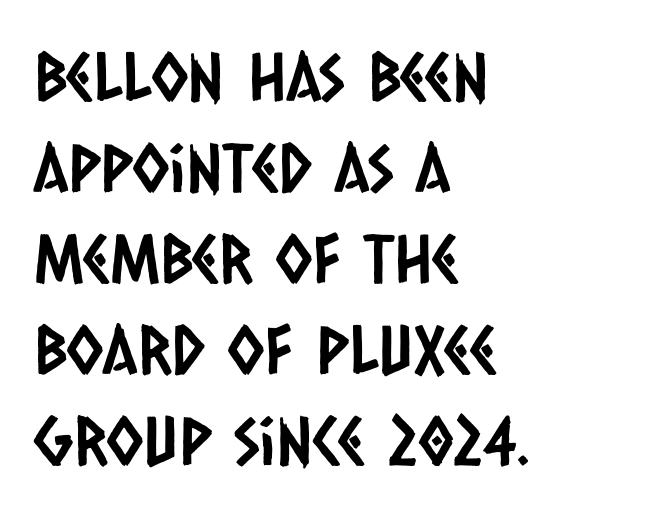
{"serif": "no", "width": "condensed", "stroke_contrast": "low", "x_height": "large", "monospaced": "no", "underline": "no", "align": "left", "line_spacing": "normal", "line_spacing_ratio": 1.36, "letter_spacing": "normal", "letter_spacing_em": 0.0, "glyph_px": 67}
